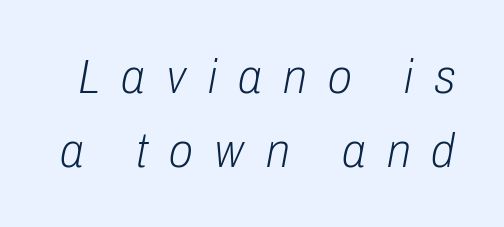
These lines are rendered in a variable-pitch font. These glyphs show unthickened strokes, regular width or finer. Yep, that's italic — everything's leaning. Loose tracking; the words dissolve into strings of separated letters. Letters rest on an invisible, unmarked baseline. Students, observe: this is what conventionally led text looks like.
